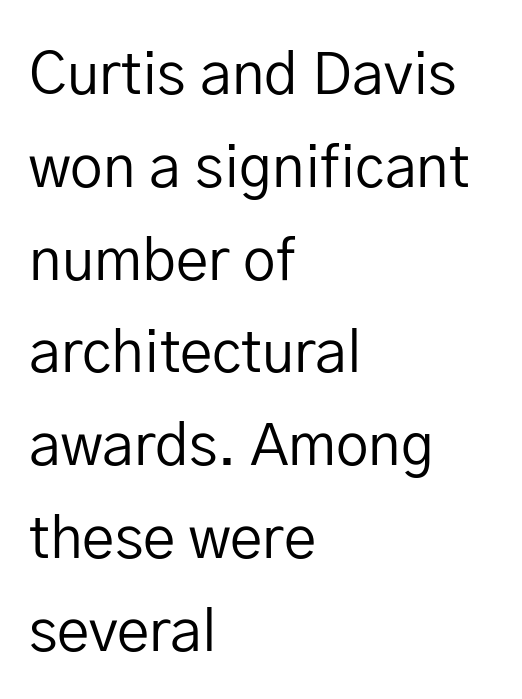
The image shows 58 px regular-weight sans-serif type, upright; set left-aligned, normal line spacing (1.6x), normal letter spacing, not underlined; low stroke contrast and a medium x-height.
